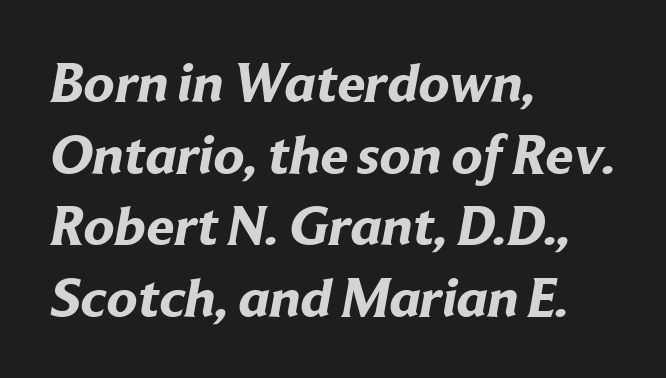
Rows of type keep a routine distance in the vertical direction. Each letter keeps its own natural width here, so spacing adapts to shape. I'd call this a sans setting — the letters go barefoot. Reading down the block, your eye returns to a fixed left position each line.
